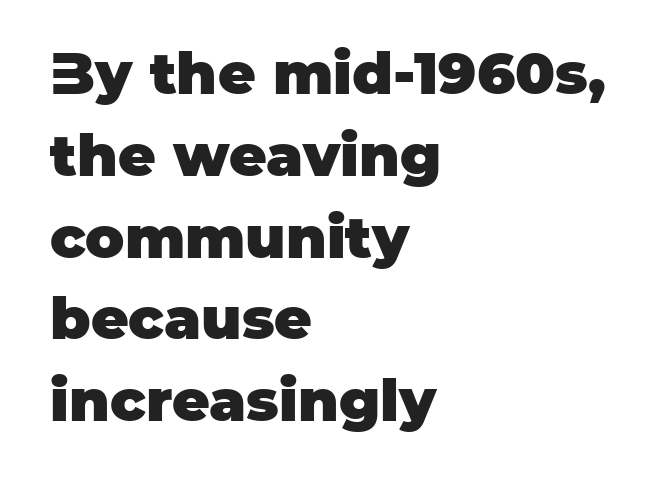
Q: Is the text bold? A: Yes.
Q: Is the text italic (slanted)? A: No, it is upright.
Q: Is the typeface a serif or a sans-serif typeface? A: Sans-serif.
Q: Is the text underlined? A: No.
Q: How is the paragraph aligned? A: Left-aligned.
Q: Is the spacing between letters normal or unusually wide? A: Normal.
Q: Is the spacing between lines tight, normal or loose? A: Normal.
Q: Width (condensed, normal, or wide)? A: Normal.
Q: Stroke contrast? A: Low.
Q: x-height? A: Large.
Q: Monospaced? A: No.
